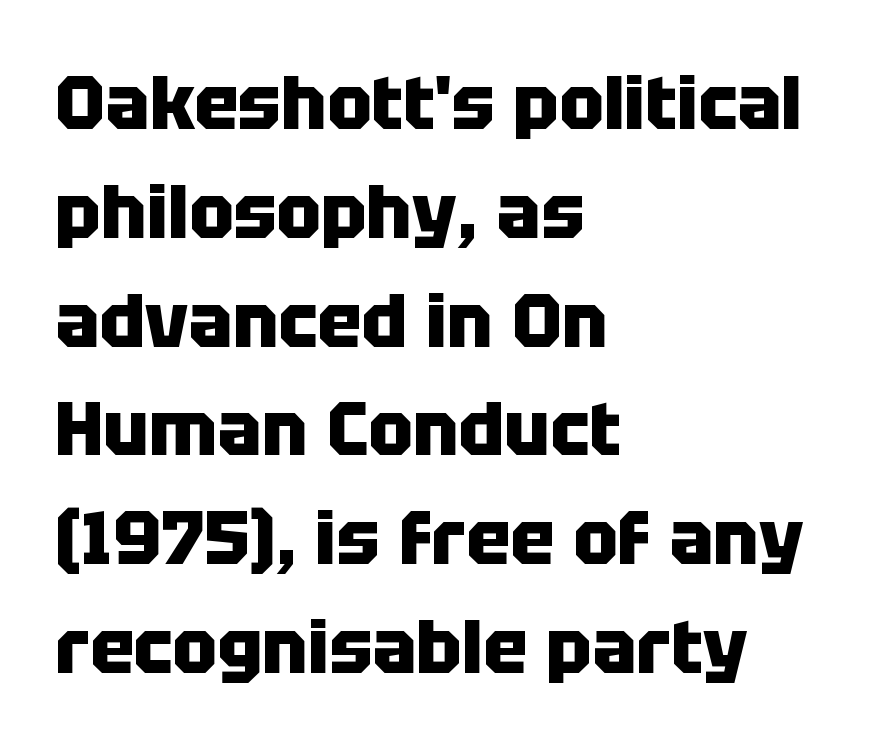
Q: Is the text bold? A: Yes.
Q: Is the text italic (slanted)? A: No, it is upright.
Q: Is the typeface a serif or a sans-serif typeface? A: Sans-serif.
Q: Is the text underlined? A: No.
Q: How is the paragraph aligned? A: Left-aligned.
Q: Is the spacing between letters normal or unusually wide? A: Normal.
Q: Is the spacing between lines tight, normal or loose? A: Normal.
Q: Width (condensed, normal, or wide)? A: Normal.
Q: Stroke contrast? A: Low.
Q: x-height? A: Large.
Q: Monospaced? A: No.
